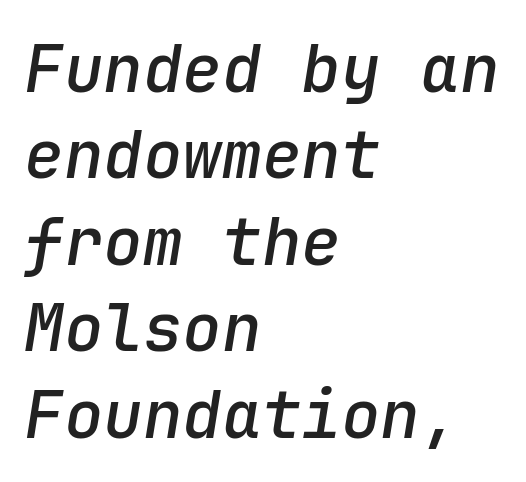
{"italic": "yes", "lean": "right", "slant_degrees": 9, "bold": "semi", "weight": "semibold", "width": "normal", "stroke_contrast": "low", "x_height": "medium", "monospaced": "yes", "underline": "no", "align": "left", "line_spacing": "normal", "line_spacing_ratio": 1.31, "letter_spacing": "normal", "letter_spacing_em": 0.0, "glyph_px": 66}
